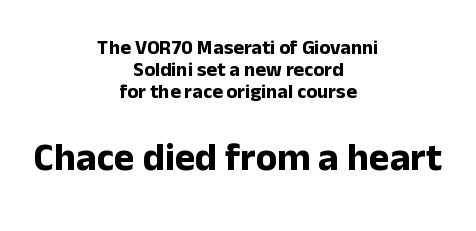
Q: Is the text bold? A: Yes.
Q: Is the text italic (slanted)? A: No, it is upright.
Q: Is the typeface a serif or a sans-serif typeface? A: Sans-serif.
Q: Is the text underlined? A: No.
Q: How is the paragraph aligned? A: Centered.
Q: Is the spacing between letters normal or unusually wide? A: Normal.
Q: Is the spacing between lines tight, normal or loose? A: Tight.
Q: Which block of text is set in a larger size, the first (top) or the second (bottom)? A: The second (bottom) one.
Q: Width (condensed, normal, or wide)? A: Normal.
Q: Stroke contrast? A: Low.
Q: x-height? A: Medium.
Q: Monospaced? A: No.
